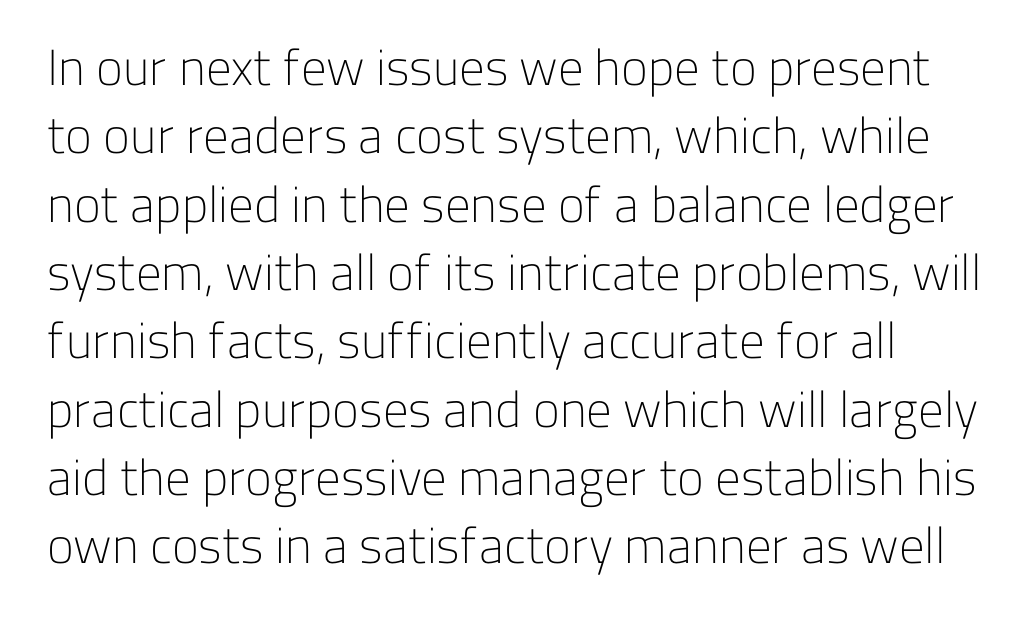
{"serif": "no", "italic": "no", "bold": "no", "weight": "light", "width": "normal", "stroke_contrast": "low", "x_height": "medium", "monospaced": "no", "underline": "no", "line_spacing": "normal", "line_spacing_ratio": 1.34, "letter_spacing": "normal", "letter_spacing_em": 0.0, "glyph_px": 51}
